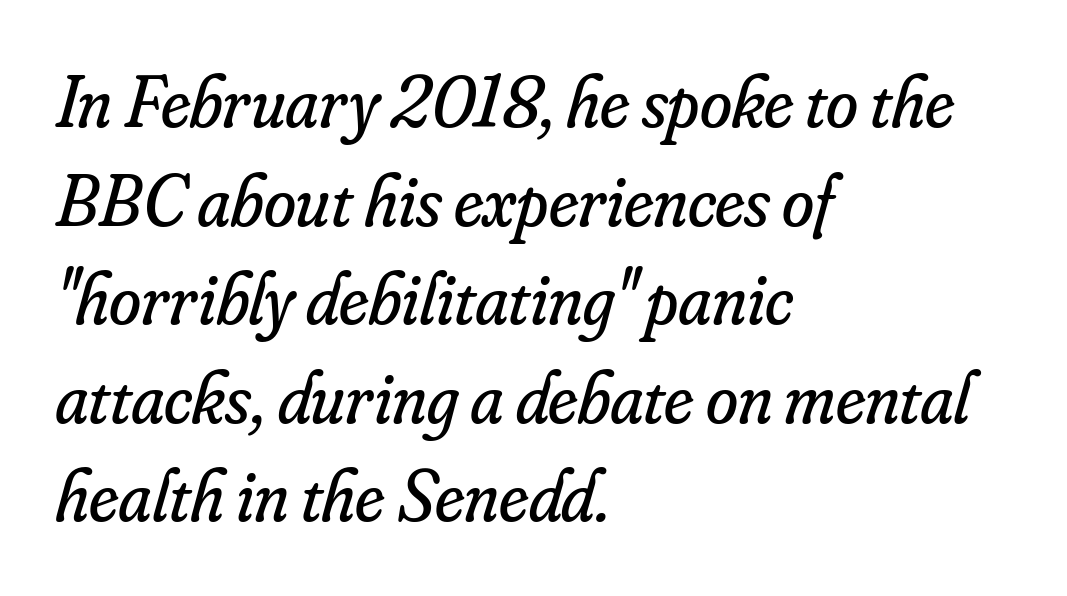
{"serif": "yes", "italic": "yes", "lean": "right", "slant_degrees": 16, "bold": "no", "weight": "regular", "width": "normal", "stroke_contrast": "low", "x_height": "small", "monospaced": "no", "underline": "no", "align": "left", "line_spacing": "normal", "line_spacing_ratio": 1.35, "letter_spacing": "normal", "letter_spacing_em": 0.0, "glyph_px": 73}
